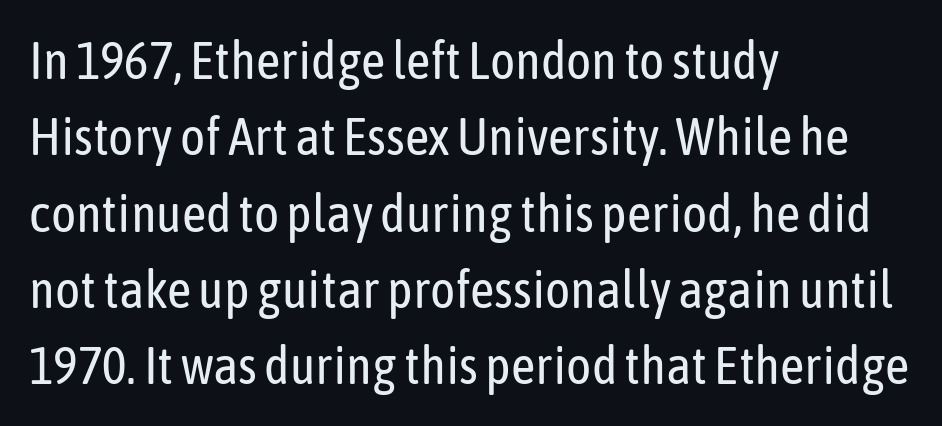
The image shows 53 px regular-weight, condensed sans-serif type, upright; set left-aligned, normal line spacing (1.44x), normal letter spacing, not underlined; low stroke contrast and a medium x-height.
